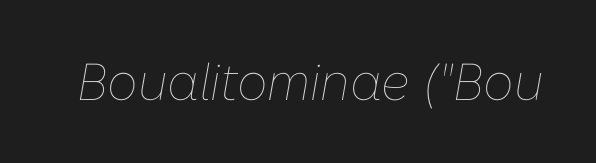
The image shows 52 px thin type, italic (leaning right); set normal letter spacing, not underlined; low stroke contrast and a medium x-height.
